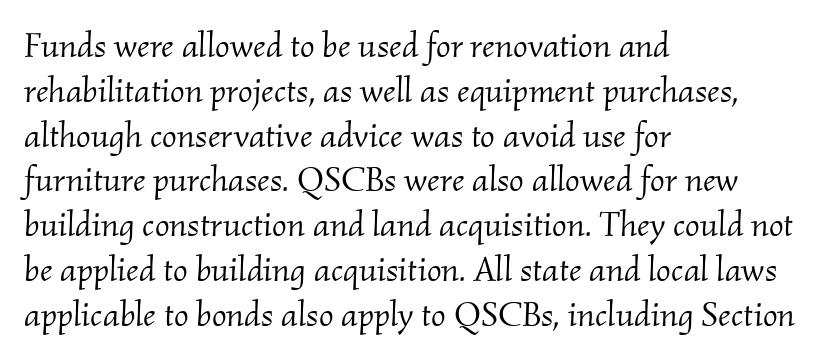
Q: Is the text bold? A: No.
Q: Is the text italic (slanted)? A: Yes, it leans right by about 2 degrees.
Q: Is the typeface a serif or a sans-serif typeface? A: Serif.
Q: Is the text underlined? A: No.
Q: How is the paragraph aligned? A: Left-aligned.
Q: Is the spacing between letters normal or unusually wide? A: Normal.
Q: Is the spacing between lines tight, normal or loose? A: Normal.
Q: Width (condensed, normal, or wide)? A: Normal.
Q: Stroke contrast? A: Medium.
Q: x-height? A: Small.
Q: Monospaced? A: No.
